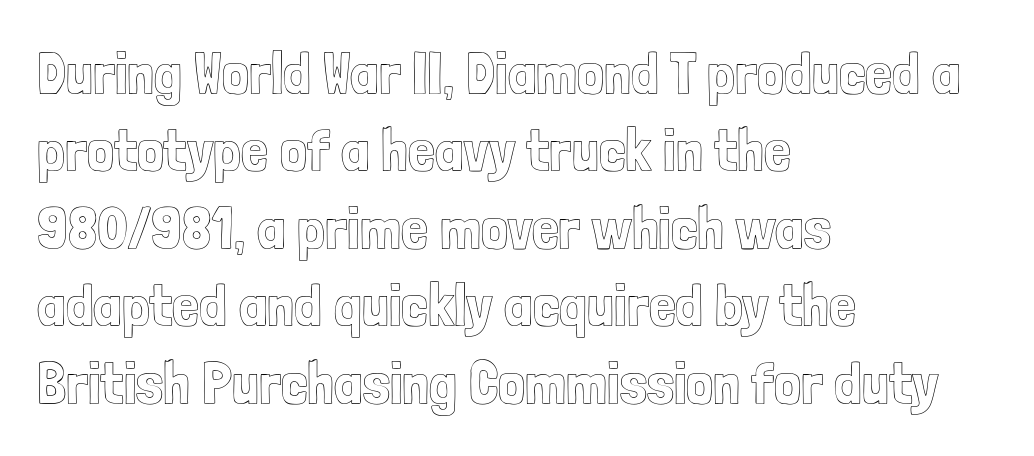
The image shows 60 px condensed type, upright; set left-aligned, normal line spacing (1.29x), normal letter spacing, not underlined; a medium x-height.
